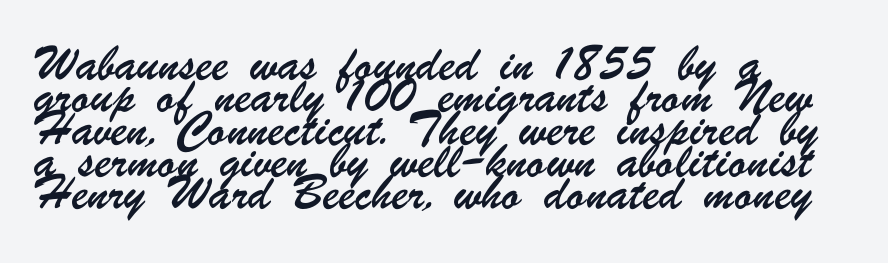
{"underline": "no", "align": "left", "line_spacing": "normal", "line_spacing_ratio": 1.47, "letter_spacing": "normal", "letter_spacing_em": 0.0, "glyph_px": 22}
